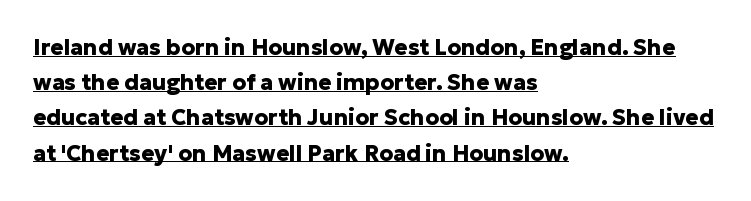
The image shows 22 px bold type, upright; set left-aligned, normal line spacing (1.6x), normal letter spacing, underlined.
